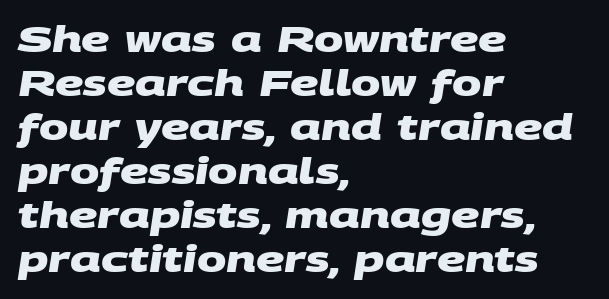
Left-aligned paragraph, ragged on the right. Leading: standard. Does the weight exceed regular? Yes, all the way to bold. The area under the type is left untouched.
